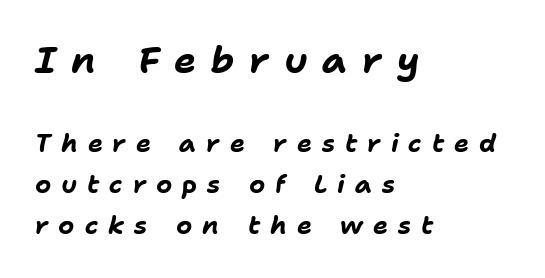
{"italic": "yes", "lean": "right", "slant_degrees": 11, "bold": "yes", "weight": "bold", "width": "normal", "stroke_contrast": "low", "x_height": "medium", "monospaced": "no", "underline": "no", "align": "left", "line_spacing": "normal", "line_spacing_ratio": 1.65, "letter_spacing": "wide", "letter_spacing_em": 0.4, "larger_block": "first", "size_ratio": 1.48, "glyph_px": 37}
